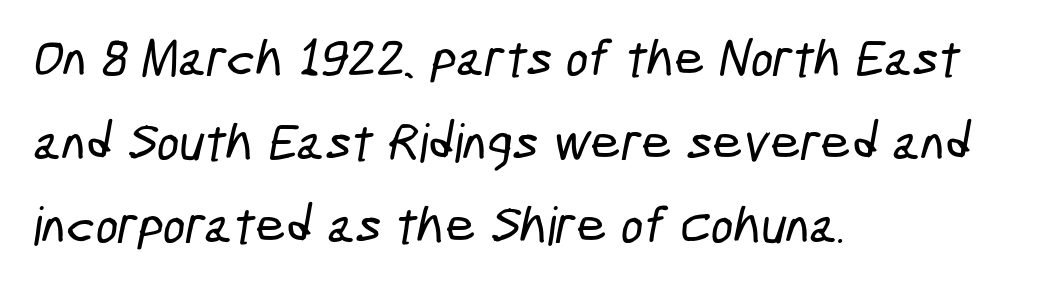
{"serif": "no", "width": "condensed", "stroke_contrast": "low", "x_height": "medium", "monospaced": "no", "underline": "no", "align": "left", "line_spacing": "normal", "line_spacing_ratio": 1.58, "letter_spacing": "normal", "letter_spacing_em": 0.0, "glyph_px": 53}
